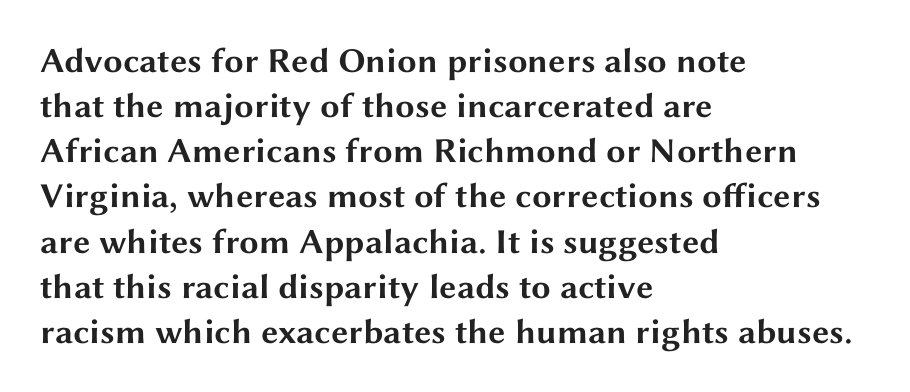
{"serif": "no", "italic": "no", "bold": "yes", "weight": "bold", "width": "wide", "stroke_contrast": "medium", "x_height": "medium", "monospaced": "no", "underline": "no", "align": "left", "line_spacing": "normal", "line_spacing_ratio": 1.29, "letter_spacing": "normal", "letter_spacing_em": 0.0, "glyph_px": 35}
